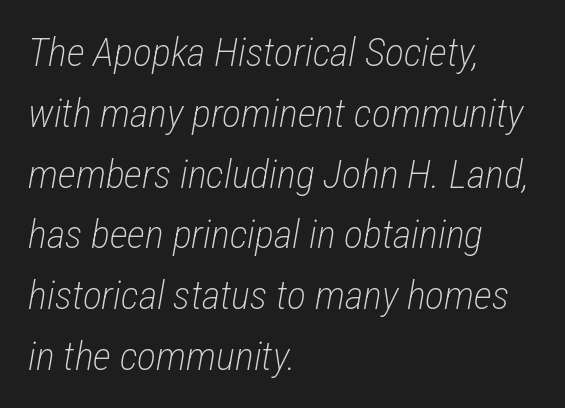
{"italic": "yes", "lean": "right", "slant_degrees": 12, "bold": "no", "weight": "light", "width": "condensed", "stroke_contrast": "low", "x_height": "medium", "monospaced": "no", "underline": "no", "align": "left", "line_spacing": "normal", "line_spacing_ratio": 1.52, "letter_spacing": "normal", "letter_spacing_em": 0.0, "glyph_px": 40}
